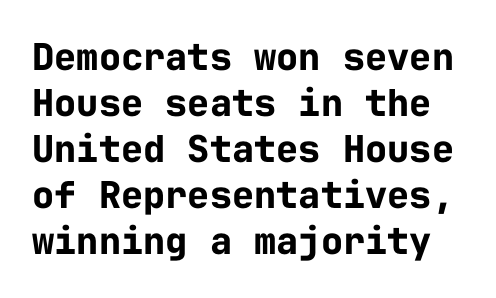
Standard letterfit; no display-style spreading of the glyphs. Is this a sans? Yes — the strokes have no serifs. Spacing verdict: monospaced, one width for all characters. You can tell it's not italic because the verticals are truly vertical. The words here are not underlined.
